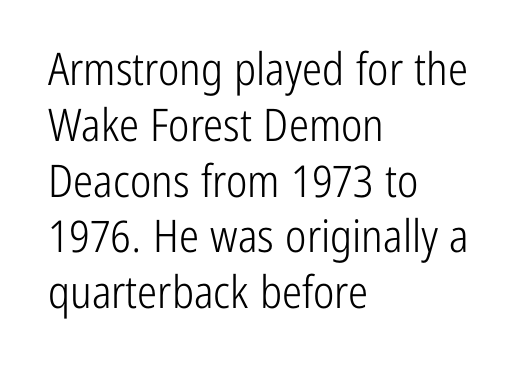
The image shows 45 px light, condensed sans-serif type, upright; set left-aligned, line spacing 1.24x, normal letter spacing, not underlined; low stroke contrast and a medium x-height.
